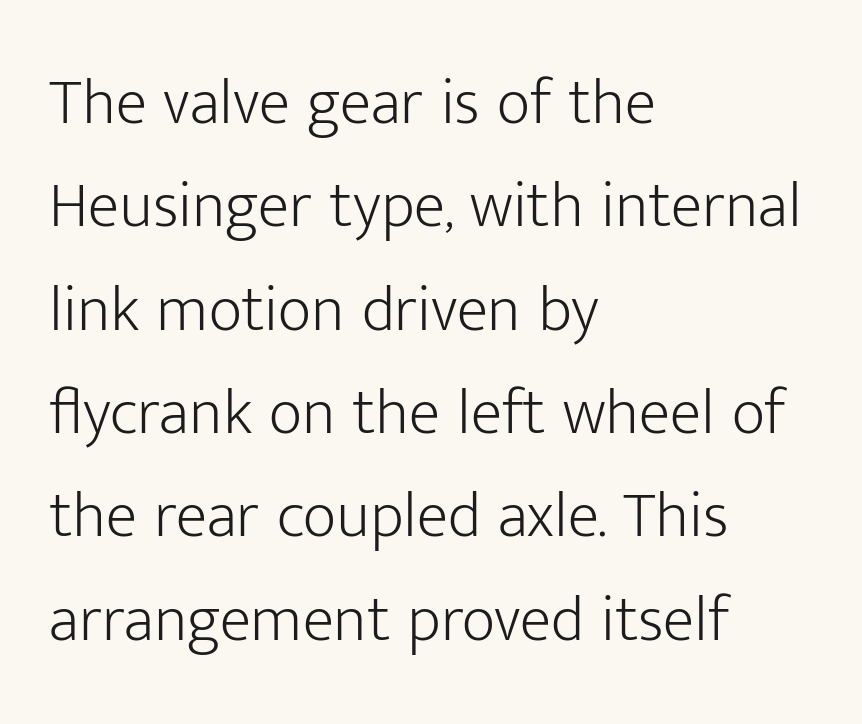
The image shows 65 px light sans-serif type, upright; set left-aligned, normal line spacing (1.59x), normal letter spacing, not underlined; low stroke contrast and a medium x-height.
